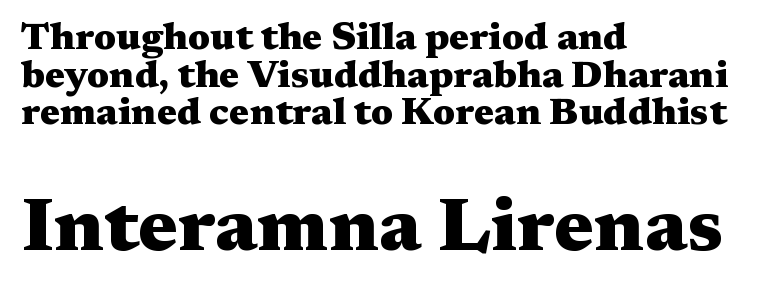
The later block is typeset at a bigger size than the earlier block. This is the regular roman posture of the typeface. Line starts are locked; line ends wander. Nobody drew a line under any word here. Are there feet on the stems? There are — it's a serif.
